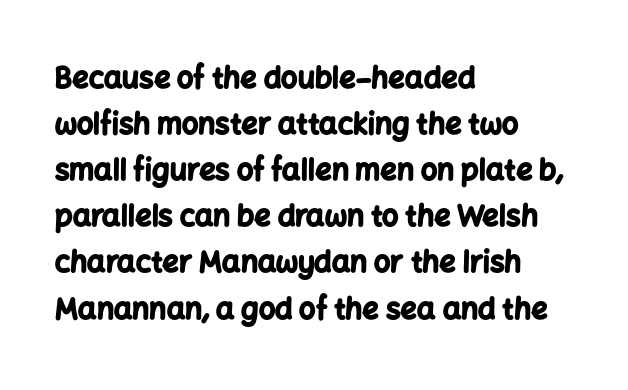
{"serif": "no", "italic": "no", "bold": "yes", "weight": "bold", "width": "normal", "stroke_contrast": "low", "x_height": "medium", "monospaced": "no", "underline": "no", "align": "left", "line_spacing": "normal", "line_spacing_ratio": 1.59, "letter_spacing": "normal", "letter_spacing_em": 0.0, "glyph_px": 29}
